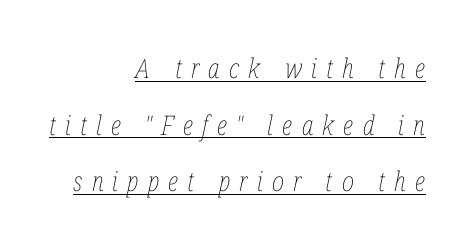
The image shows 27 px text type, italic (leaning right); set right-aligned, loose line spacing (2.1x), unusually wide letter spacing (+0.34 em), underlined.
